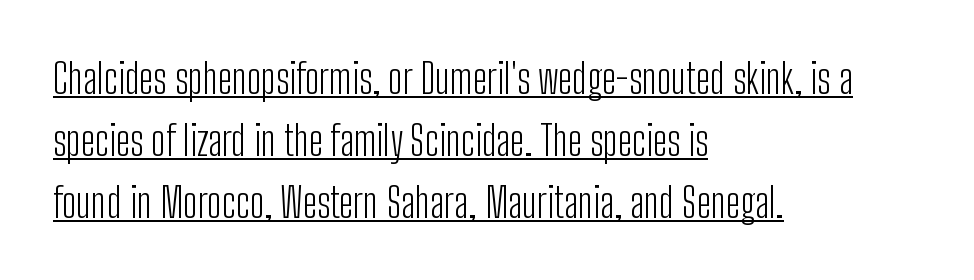
It's the straight-up-and-down kind of type. This rendering uses left alignment, leaving the right contour irregular. Weight: not bold — regular or lighter. Does the type have serifs? No, each stem ends abruptly. Spacing verdict: proportional, widths tailored to each character.
